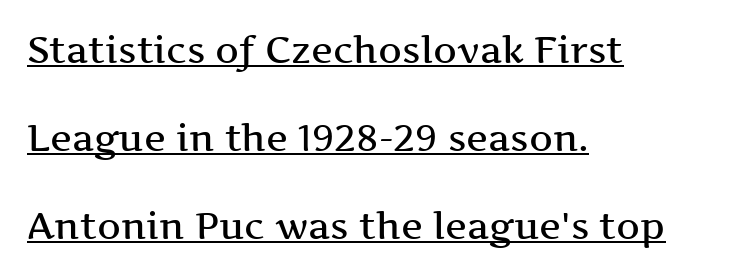
{"serif": "yes", "italic": "no", "width": "wide", "stroke_contrast": "medium", "x_height": "medium", "monospaced": "no", "underline": "yes", "align": "left", "line_spacing": "loose", "line_spacing_ratio": 2.38, "letter_spacing": "normal", "letter_spacing_em": 0.0, "glyph_px": 37}
